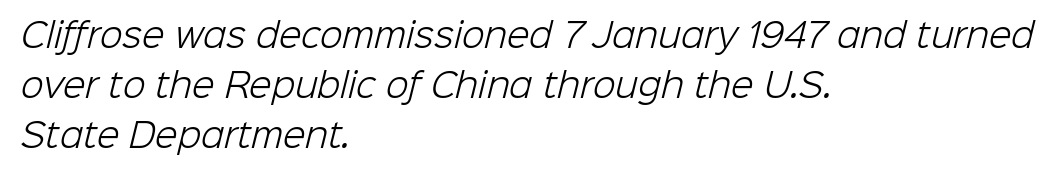
The image shows 33 px light sans-serif type; set left-aligned, normal line spacing (1.51x), normal letter spacing, not underlined; low stroke contrast and a medium x-height.
